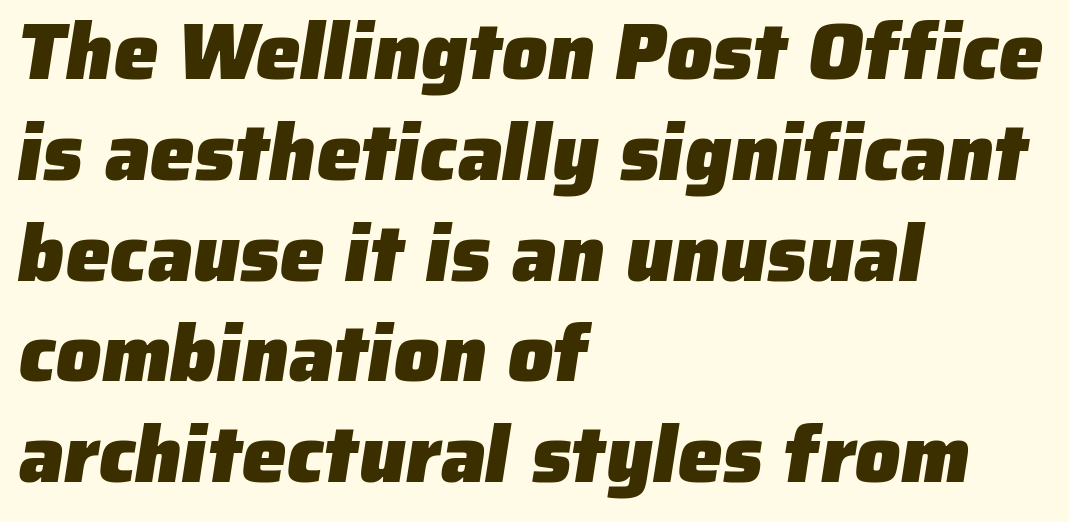
Q: Is the text bold? A: Yes.
Q: Is the typeface a serif or a sans-serif typeface? A: Sans-serif.
Q: Is the text underlined? A: No.
Q: How is the paragraph aligned? A: Left-aligned.
Q: Is the spacing between letters normal or unusually wide? A: Normal.
Q: Is the spacing between lines tight, normal or loose? A: Normal.
Q: Width (condensed, normal, or wide)? A: Normal.
Q: Stroke contrast? A: Low.
Q: x-height? A: Medium.
Q: Monospaced? A: No.
